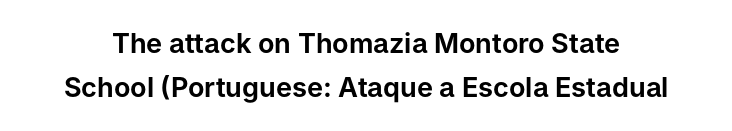
Q: Is the text italic (slanted)? A: No, it is upright.
Q: Is the text underlined? A: No.
Q: Is the spacing between letters normal or unusually wide? A: Normal.
Q: Is the spacing between lines tight, normal or loose? A: Normal.
